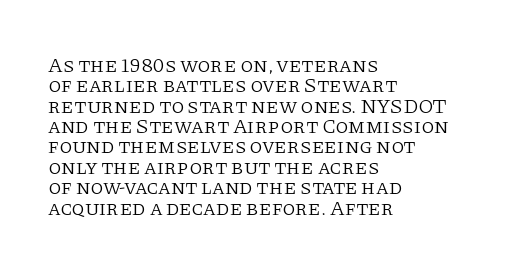
Q: Is the text bold? A: No.
Q: Is the text italic (slanted)? A: No, it is upright.
Q: Is the text underlined? A: No.
Q: How is the paragraph aligned? A: Left-aligned.
Q: Is the spacing between letters normal or unusually wide? A: Normal.
Q: Is the spacing between lines tight, normal or loose? A: Tight.
